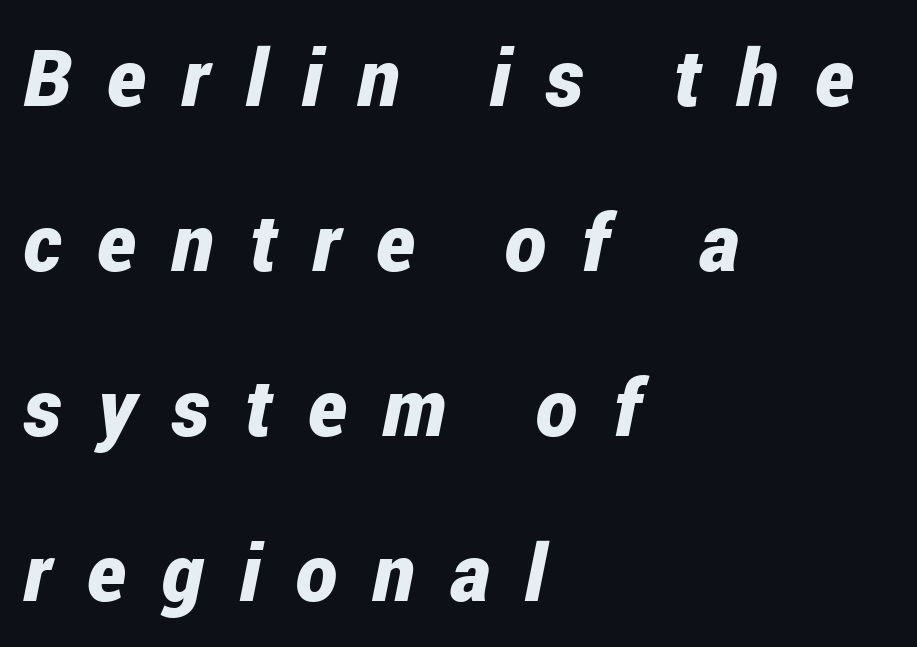
Honestly, the letter spacing is so wide it's the main thing you notice. Just letters on the line, the space beneath them empty. What's the leading like? Stretched, with rows far apart. Varying glyph widths throughout — classic text-font behaviour. These lines were composed using italics.
